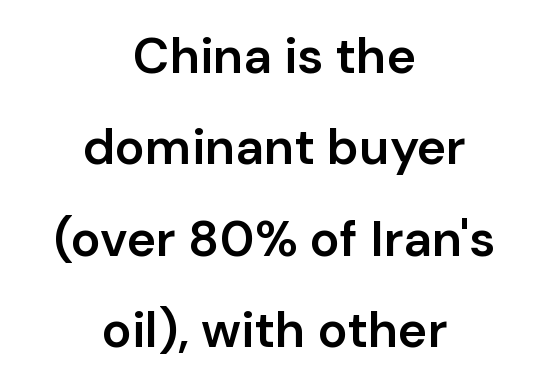
The image shows 50 px semibold sans-serif type, upright; set centered, line spacing 1.83x, normal letter spacing, not underlined; low stroke contrast and a medium x-height.
